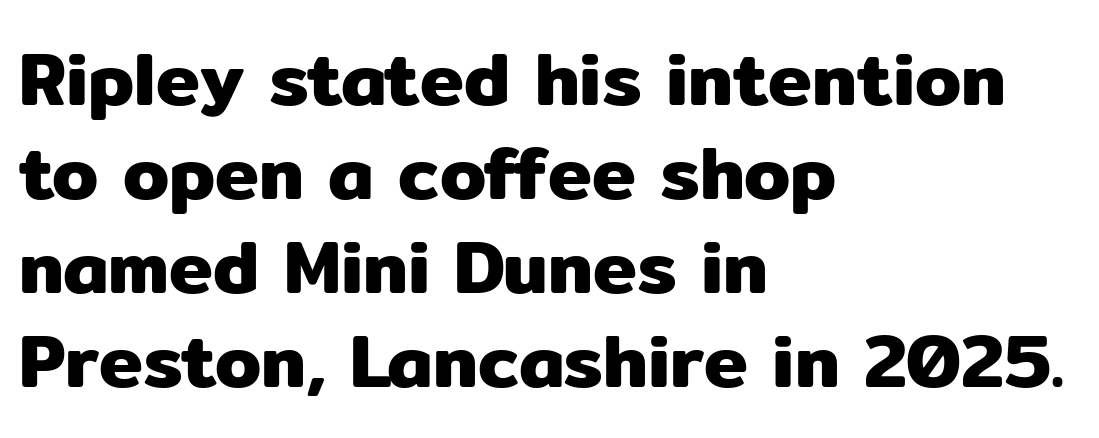
Q: Is the text italic (slanted)? A: No, it is upright.
Q: Is the typeface a serif or a sans-serif typeface? A: Sans-serif.
Q: Is the text underlined? A: No.
Q: How is the paragraph aligned? A: Left-aligned.
Q: Is the spacing between letters normal or unusually wide? A: Normal.
Q: Is the spacing between lines tight, normal or loose? A: Normal.
Q: Width (condensed, normal, or wide)? A: Normal.
Q: Stroke contrast? A: Low.
Q: x-height? A: Medium.
Q: Monospaced? A: No.
